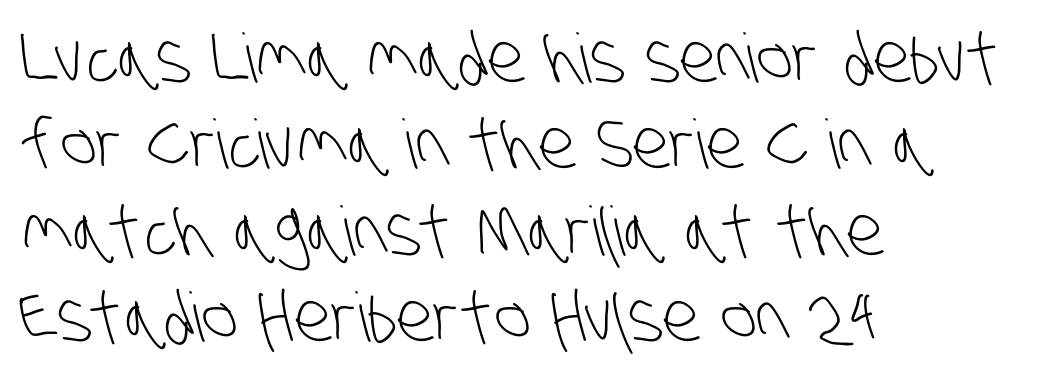
The image shows 68 px light, condensed sans-serif type; set left-aligned, normal line spacing (1.27x), normal letter spacing, not underlined; low stroke contrast and a large x-height.
